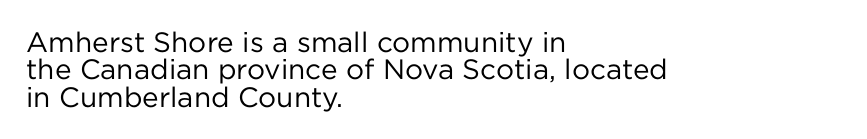
{"serif": "no", "italic": "no", "bold": "no", "weight": "regular", "width": "normal", "stroke_contrast": "low", "x_height": "medium", "monospaced": "no", "underline": "no", "align": "left", "line_spacing": "tight", "line_spacing_ratio": 0.98, "letter_spacing": "normal", "letter_spacing_em": 0.0, "glyph_px": 28}
